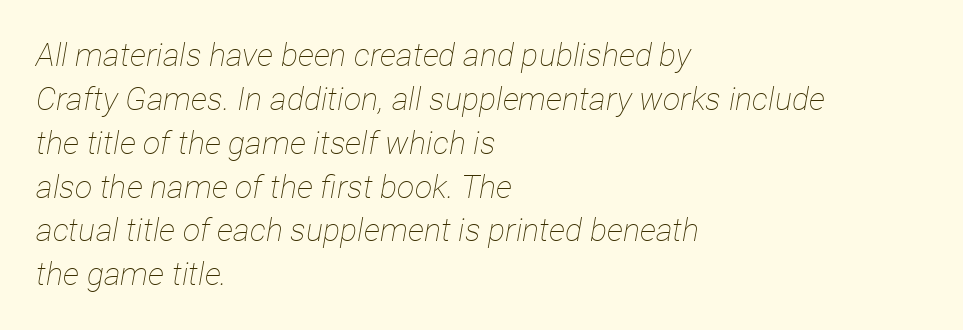
The image shows 32 px thin, condensed type, italic (leaning right); set left-aligned, normal line spacing (1.37x), normal letter spacing, not underlined; low stroke contrast and a medium x-height.
